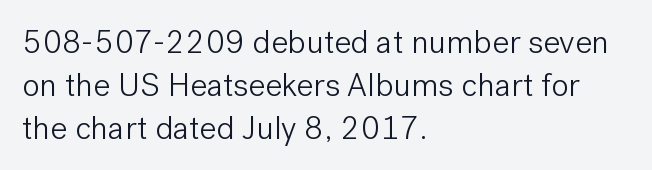
{"serif": "no", "italic": "no", "bold": "no", "weight": "light", "width": "normal", "stroke_contrast": "low", "x_height": "medium", "monospaced": "no", "underline": "no", "align": "left", "line_spacing": "normal", "line_spacing_ratio": 1.3, "letter_spacing": "normal", "letter_spacing_em": 0.0, "glyph_px": 33}
